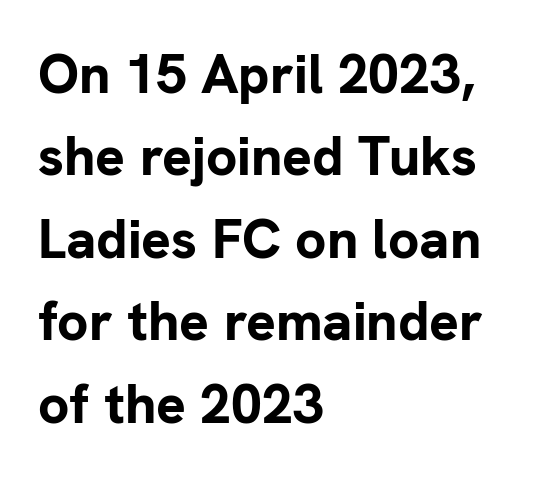
The image shows 55 px bold sans-serif type, upright; set left-aligned, normal line spacing (1.5x), normal letter spacing, not underlined; low stroke contrast and a medium x-height.
